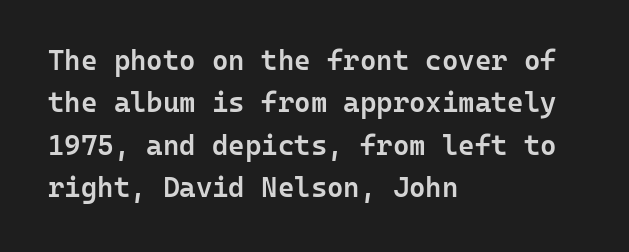
The image shows 28 px semibold sans-serif type, upright, monospaced; set left-aligned, normal line spacing (1.51x), normal letter spacing, not underlined; low stroke contrast and a medium x-height.
